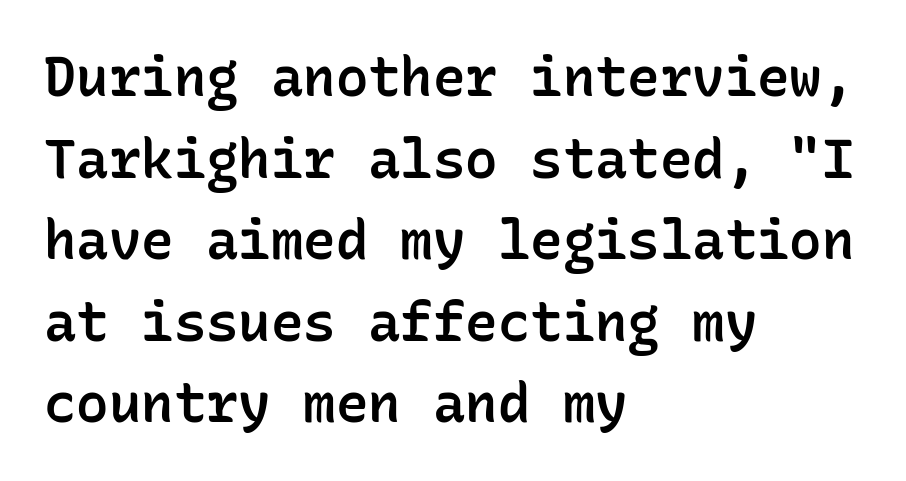
Q: Is the text bold? A: Semi-bold.
Q: Is the text italic (slanted)? A: No, it is upright.
Q: Is the typeface a serif or a sans-serif typeface? A: Sans-serif.
Q: Is the text underlined? A: No.
Q: How is the paragraph aligned? A: Left-aligned.
Q: Is the spacing between letters normal or unusually wide? A: Normal.
Q: Is the spacing between lines tight, normal or loose? A: Normal.
Q: Width (condensed, normal, or wide)? A: Normal.
Q: Stroke contrast? A: Low.
Q: x-height? A: Medium.
Q: Monospaced? A: Yes.
